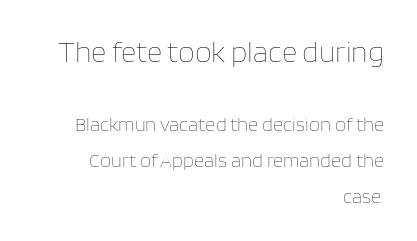
Q: Is the text bold? A: No.
Q: Is the text italic (slanted)? A: No, it is upright.
Q: Is the text underlined? A: No.
Q: How is the paragraph aligned? A: Right-aligned.
Q: Is the spacing between letters normal or unusually wide? A: Normal.
Q: Which block of text is set in a larger size, the first (top) or the second (bottom)? A: The first (top) one.
Q: Width (condensed, normal, or wide)? A: Normal.
Q: Stroke contrast? A: Low.
Q: x-height? A: Large.
Q: Monospaced? A: No.
